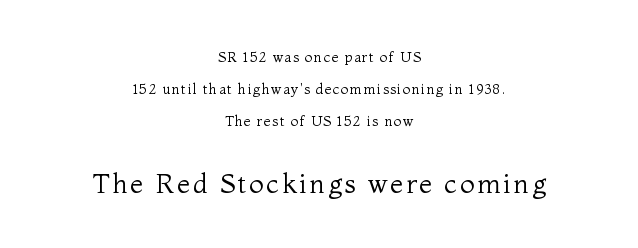
The image shows 27 px text type, upright; set centered, loose line spacing (2.29x), not underlined; the second (bottom) block is 1.93x larger.
